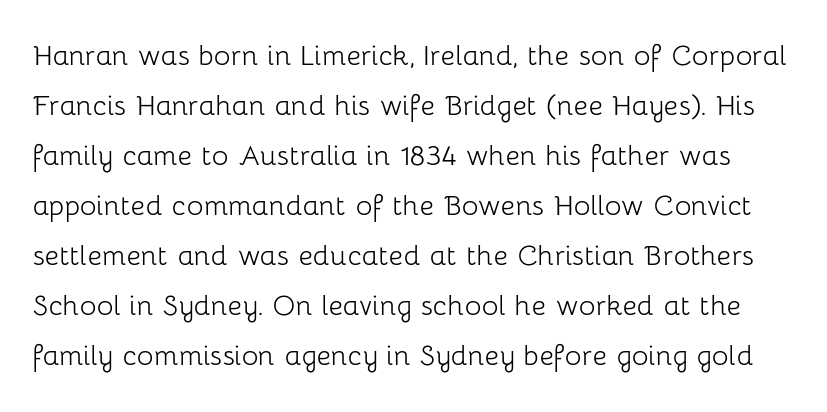
Q: Is the text bold? A: No.
Q: Is the text italic (slanted)? A: No, it is upright.
Q: Is the typeface a serif or a sans-serif typeface? A: Sans-serif.
Q: Is the text underlined? A: No.
Q: Is the spacing between letters normal or unusually wide? A: Normal.
Q: Is the spacing between lines tight, normal or loose? A: Normal.
Q: Width (condensed, normal, or wide)? A: Normal.
Q: Stroke contrast? A: Low.
Q: x-height? A: Medium.
Q: Monospaced? A: No.
